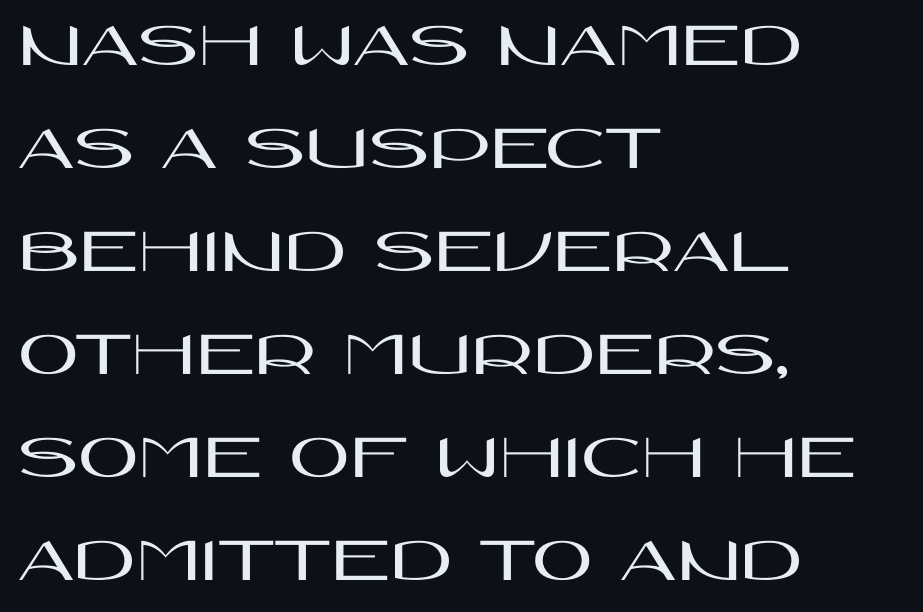
{"serif": "no", "italic": "no", "width": "wide", "stroke_contrast": "high", "x_height": "large", "monospaced": "no", "underline": "no", "align": "left", "line_spacing": "normal", "line_spacing_ratio": 1.56, "letter_spacing": "normal", "letter_spacing_em": 0.0, "glyph_px": 66}
